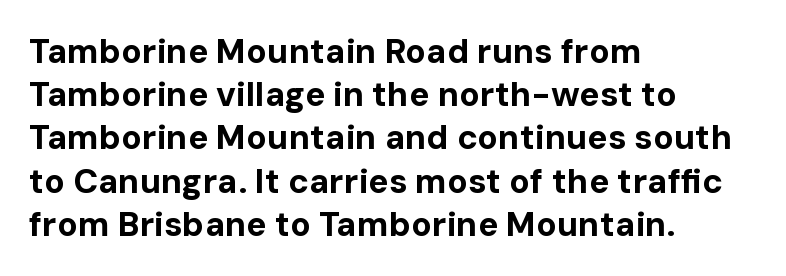
The image shows 34 px bold sans-serif type, upright; set left-aligned, normal line spacing (1.27x), normal letter spacing, not underlined; low stroke contrast and a medium x-height.
